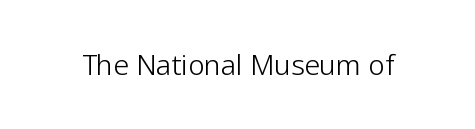
The image shows 28 px light sans-serif type, upright; set normal letter spacing, not underlined; low stroke contrast and a medium x-height.
